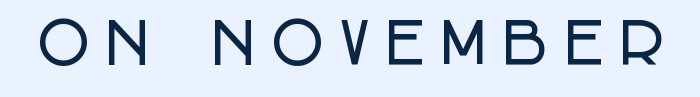
{"serif": "no", "italic": "no", "width": "condensed", "stroke_contrast": "low", "x_height": "large", "monospaced": "no", "underline": "no", "letter_spacing": "wide", "letter_spacing_em": 0.34, "glyph_px": 55}
